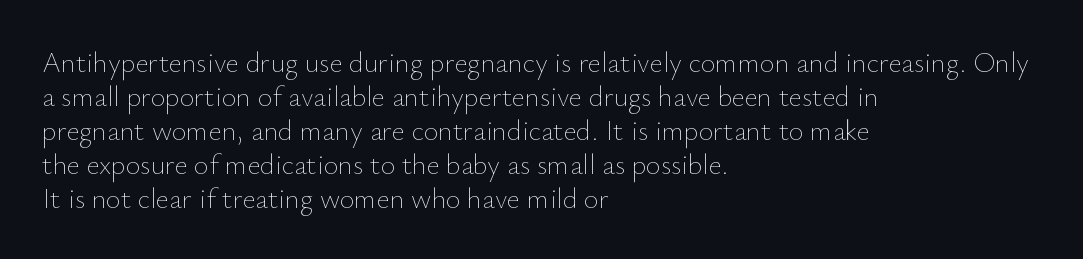
Q: Is the text bold? A: No.
Q: Is the text italic (slanted)? A: No, it is upright.
Q: Is the text underlined? A: No.
Q: How is the paragraph aligned? A: Left-aligned.
Q: Is the spacing between letters normal or unusually wide? A: Normal.
Q: Width (condensed, normal, or wide)? A: Normal.
Q: Stroke contrast? A: Low.
Q: x-height? A: Small.
Q: Monospaced? A: No.
